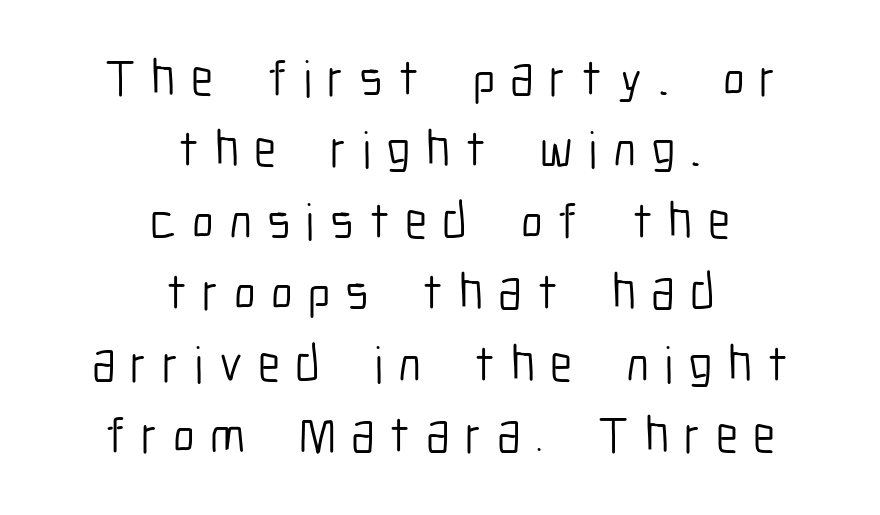
{"serif": "no", "italic": "no", "bold": "no", "weight": "light", "width": "condensed", "stroke_contrast": "low", "x_height": "medium", "monospaced": "no", "underline": "no", "align": "center", "line_spacing": "normal", "line_spacing_ratio": 1.4, "letter_spacing": "wide", "letter_spacing_em": 0.3, "glyph_px": 51}
